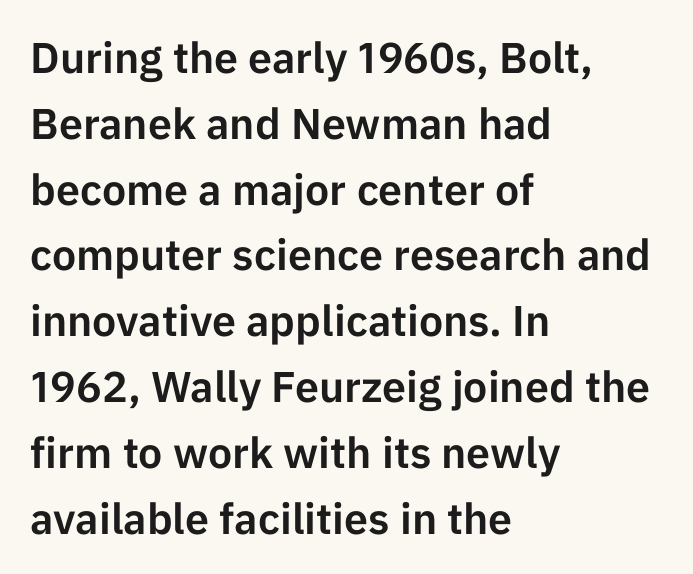
Q: Is the text italic (slanted)? A: No, it is upright.
Q: Is the typeface a serif or a sans-serif typeface? A: Sans-serif.
Q: Is the text underlined? A: No.
Q: How is the paragraph aligned? A: Left-aligned.
Q: Is the spacing between letters normal or unusually wide? A: Normal.
Q: Is the spacing between lines tight, normal or loose? A: Normal.
Q: Width (condensed, normal, or wide)? A: Normal.
Q: Stroke contrast? A: Low.
Q: x-height? A: Medium.
Q: Monospaced? A: No.
